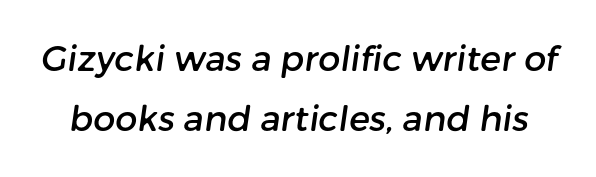
The image shows 35 px sans-serif type; set line spacing 1.71x, normal letter spacing, not underlined; low stroke contrast and a medium x-height.
